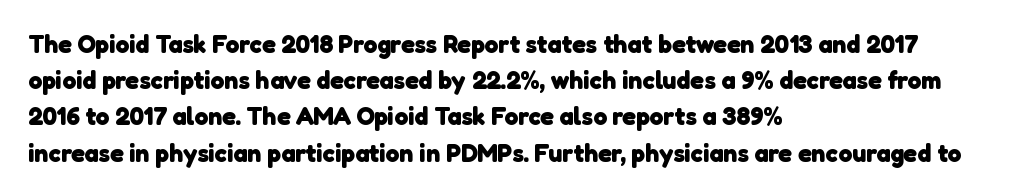
Q: Is the text bold? A: Yes.
Q: Is the text underlined? A: No.
Q: How is the paragraph aligned? A: Left-aligned.
Q: Is the spacing between letters normal or unusually wide? A: Normal.
Q: Is the spacing between lines tight, normal or loose? A: Normal.
